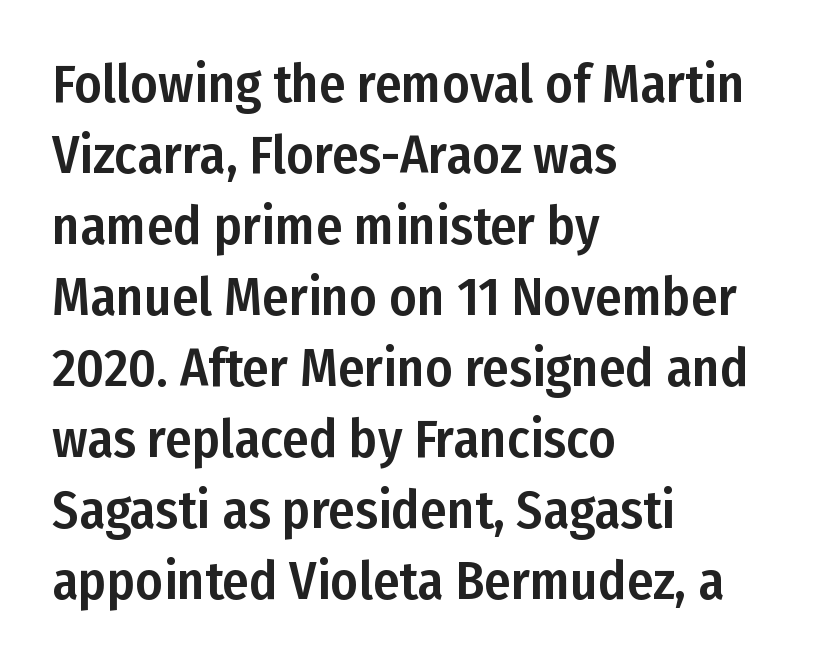
The image shows 53 px condensed sans-serif type, upright; set left-aligned, normal line spacing (1.34x), normal letter spacing, not underlined; low stroke contrast and a medium x-height.
